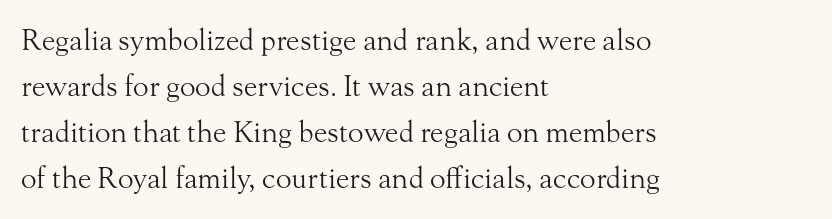
A bare baseline throughout the passage. Serif or sans? Serif — the stroke terminals have little feet. Style check: upright. Short and long lines alike share a common starting point at left. Heft: none added — not bold.
